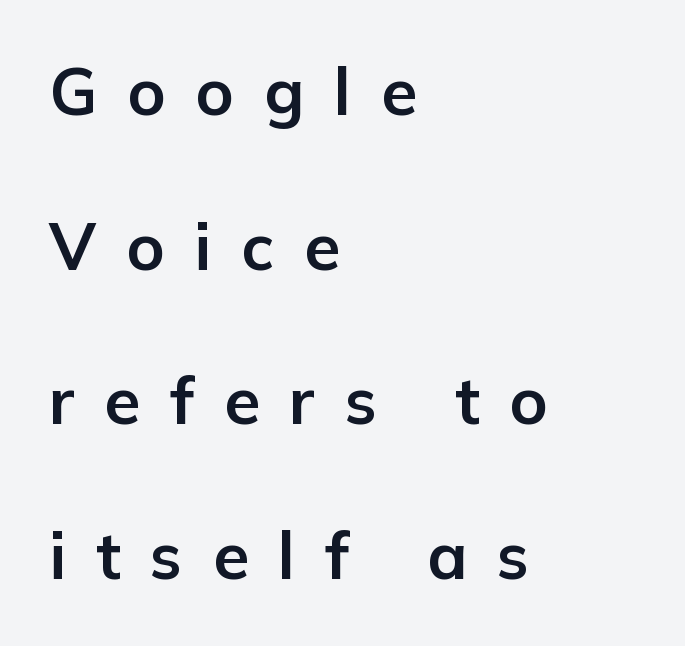
Q: Is the text bold? A: Yes.
Q: Is the text italic (slanted)? A: No, it is upright.
Q: Is the typeface a serif or a sans-serif typeface? A: Sans-serif.
Q: Is the text underlined? A: No.
Q: How is the paragraph aligned? A: Left-aligned.
Q: Is the spacing between letters normal or unusually wide? A: Unusually wide.
Q: Is the spacing between lines tight, normal or loose? A: Loose.
Q: Width (condensed, normal, or wide)? A: Normal.
Q: Stroke contrast? A: Low.
Q: x-height? A: Medium.
Q: Monospaced? A: No.
